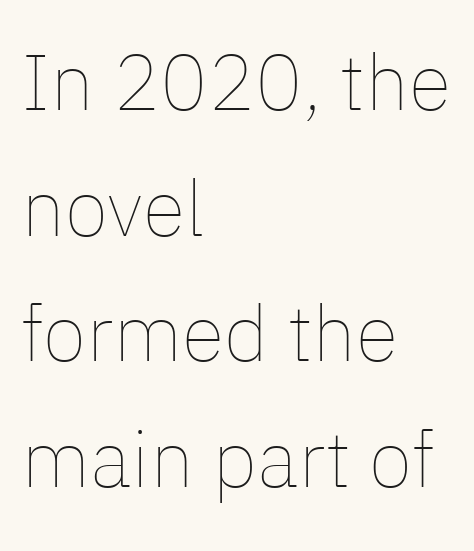
Q: Is the text bold? A: No.
Q: Is the text italic (slanted)? A: No, it is upright.
Q: Is the text underlined? A: No.
Q: How is the paragraph aligned? A: Left-aligned.
Q: Is the spacing between letters normal or unusually wide? A: Normal.
Q: Is the spacing between lines tight, normal or loose? A: Normal.
Q: Width (condensed, normal, or wide)? A: Normal.
Q: Stroke contrast? A: Low.
Q: x-height? A: Medium.
Q: Monospaced? A: No.
